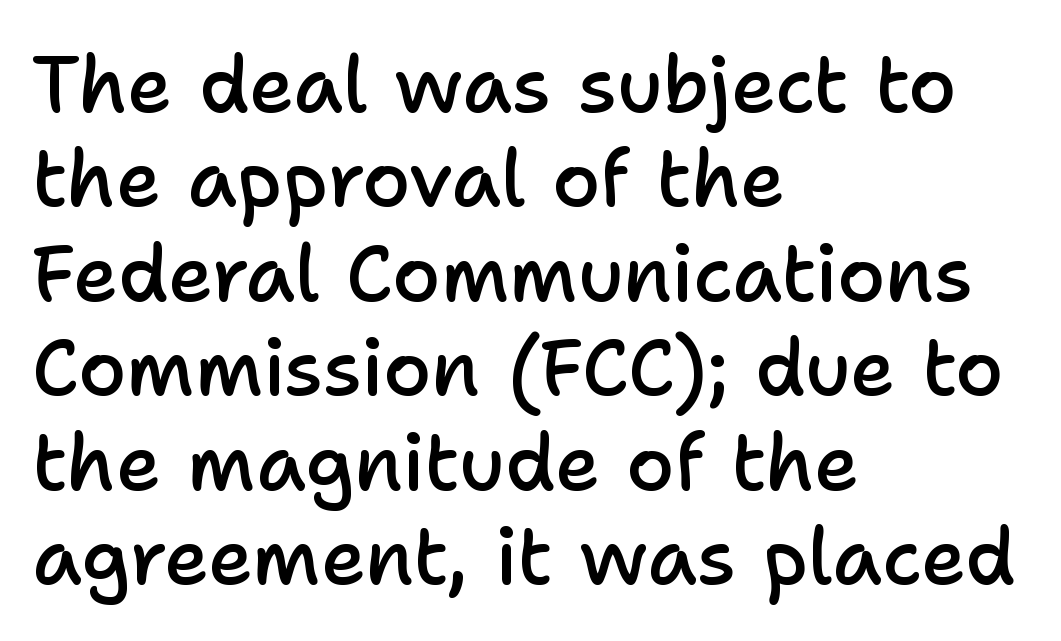
Q: Is the text bold? A: Semi-bold.
Q: Is the text italic (slanted)? A: No, it is upright.
Q: Is the typeface a serif or a sans-serif typeface? A: Sans-serif.
Q: Is the text underlined? A: No.
Q: How is the paragraph aligned? A: Left-aligned.
Q: Is the spacing between letters normal or unusually wide? A: Normal.
Q: Width (condensed, normal, or wide)? A: Normal.
Q: Stroke contrast? A: Low.
Q: x-height? A: Medium.
Q: Monospaced? A: No.
